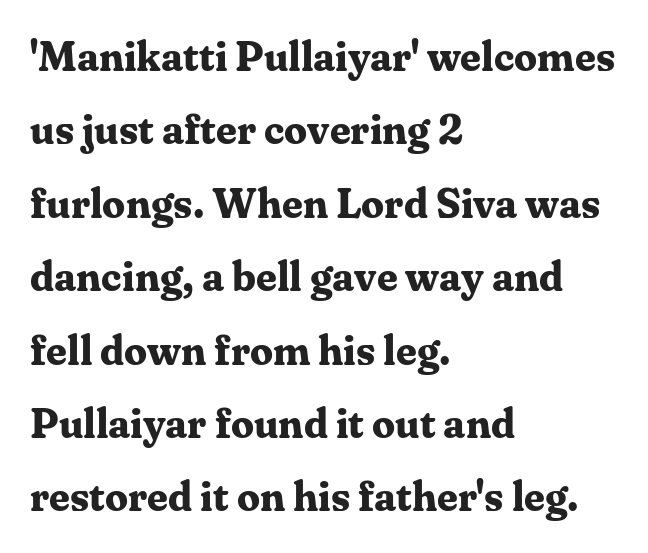
Q: Is the text bold? A: Yes.
Q: Is the text italic (slanted)? A: No, it is upright.
Q: Is the typeface a serif or a sans-serif typeface? A: Serif.
Q: Is the text underlined? A: No.
Q: How is the paragraph aligned? A: Left-aligned.
Q: Is the spacing between letters normal or unusually wide? A: Normal.
Q: Width (condensed, normal, or wide)? A: Normal.
Q: Stroke contrast? A: Medium.
Q: x-height? A: Medium.
Q: Monospaced? A: No.
